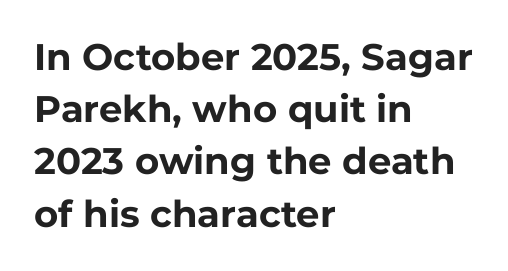
{"serif": "no", "italic": "no", "bold": "yes", "weight": "bold", "width": "normal", "stroke_contrast": "low", "x_height": "medium", "monospaced": "no", "underline": "no", "align": "left", "line_spacing": "normal", "line_spacing_ratio": 1.41, "letter_spacing": "normal", "letter_spacing_em": 0.0, "glyph_px": 37}
